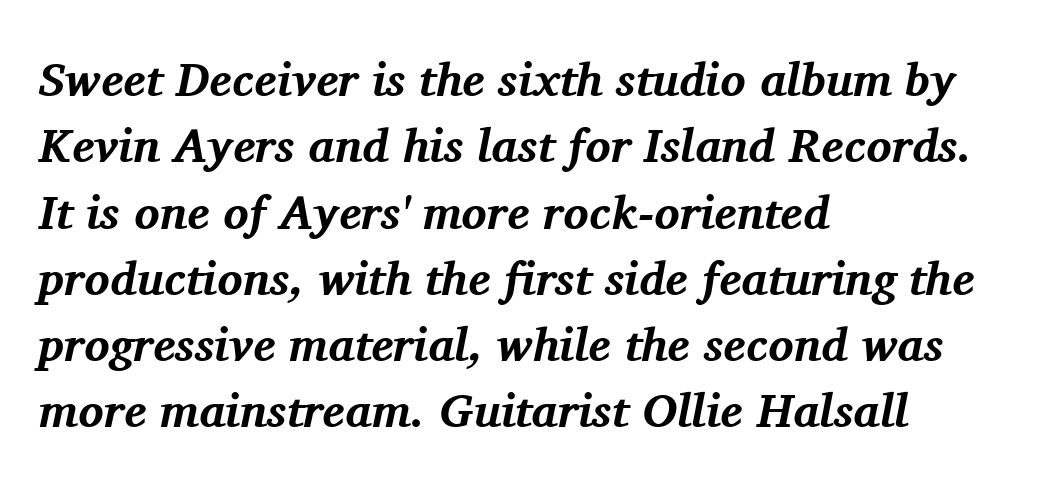
Each new line begins a customary step beneath the previous one. A bare baseline throughout the passage. Reading down the block, your eye returns to a fixed left position each line. In terms of letterspacing, this is plain default setting. The rendering uses a bold face; every stroke is thick and dark.
